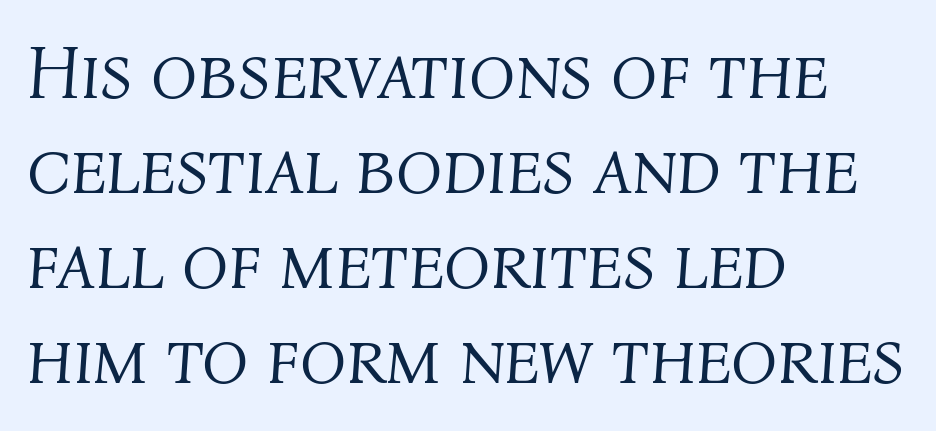
{"italic": "yes", "lean": "right", "slant_degrees": 4, "bold": "no", "weight": "light", "width": "normal", "stroke_contrast": "medium", "x_height": "medium", "monospaced": "no", "underline": "no", "align": "left", "line_spacing": "normal", "line_spacing_ratio": 1.25, "letter_spacing": "normal", "letter_spacing_em": 0.0, "glyph_px": 76}
